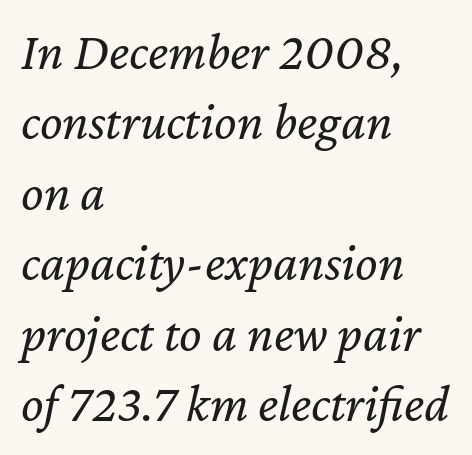
The image shows 53 px regular-weight type, italic (leaning right); set left-aligned, normal line spacing (1.33x), normal letter spacing, not underlined; low stroke contrast and a medium x-height.
